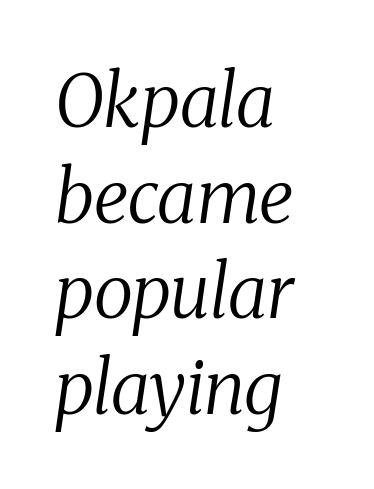
The image shows 73 px regular-weight serif type, italic (leaning right); set left-aligned, normal line spacing (1.31x), normal letter spacing, not underlined; medium stroke contrast and a medium x-height.
